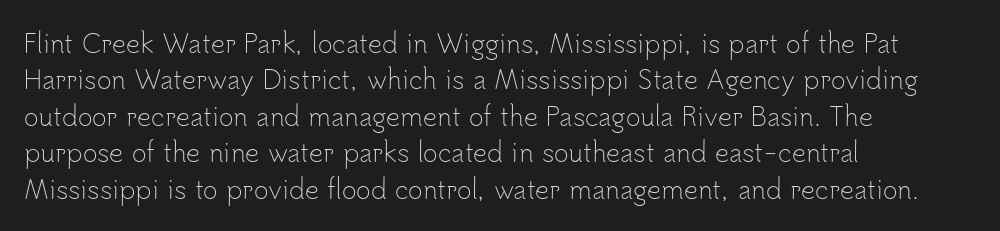
{"italic": "no", "bold": "no", "underline": "no", "align": "left", "line_spacing": "normal", "line_spacing_ratio": 1.46, "letter_spacing": "normal", "letter_spacing_em": 0.0, "glyph_px": 25}
